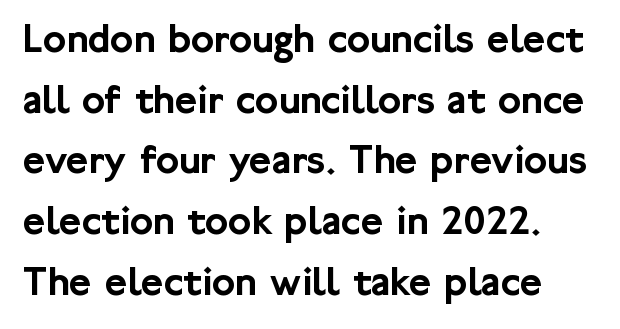
Q: Is the text italic (slanted)? A: No, it is upright.
Q: Is the typeface a serif or a sans-serif typeface? A: Sans-serif.
Q: Is the text underlined? A: No.
Q: Is the spacing between letters normal or unusually wide? A: Normal.
Q: Is the spacing between lines tight, normal or loose? A: Normal.
Q: Width (condensed, normal, or wide)? A: Normal.
Q: Stroke contrast? A: Low.
Q: x-height? A: Medium.
Q: Monospaced? A: No.
